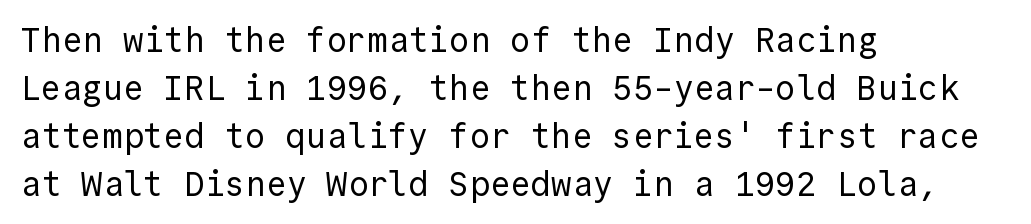
Caption: standard tracking, unaltered. The typeface chosen for these lines omits serifs. The type sits square on the baseline with zero lean. Short and long lines alike share a common starting point at left. The letters march in equal steps, a hallmark of fixed-pitch type. Nobody drew a line under any word here.
